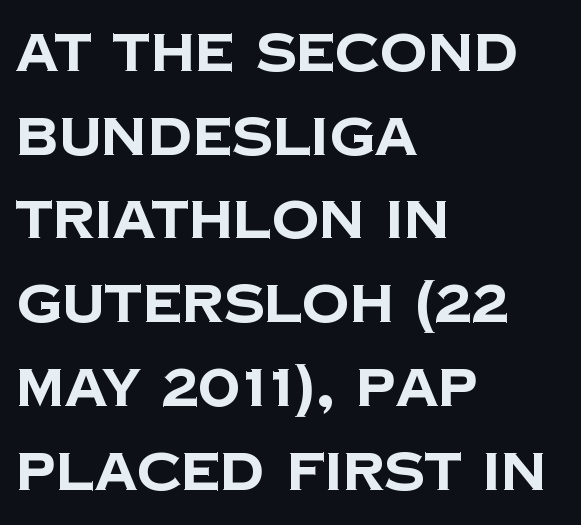
Q: Is the text bold? A: Yes.
Q: Is the typeface a serif or a sans-serif typeface? A: Sans-serif.
Q: Is the text underlined? A: No.
Q: How is the paragraph aligned? A: Left-aligned.
Q: Is the spacing between letters normal or unusually wide? A: Normal.
Q: Is the spacing between lines tight, normal or loose? A: Normal.
Q: Width (condensed, normal, or wide)? A: Normal.
Q: Stroke contrast? A: Low.
Q: x-height? A: Large.
Q: Monospaced? A: No.
